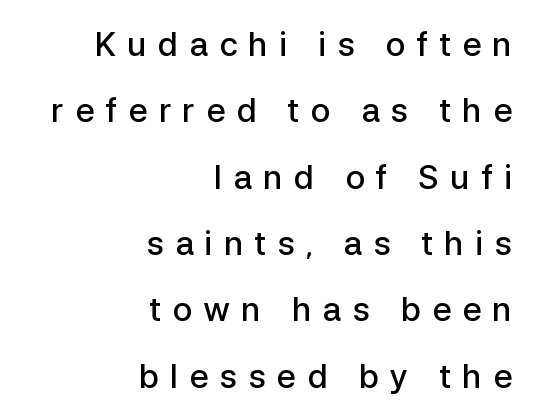
Only glyphs here, with clear space below each row. Does extra space separate the letters? Yes, quite a lot of it. Whoever set this chose breathing room over compactness in the vertical rhythm. The ragged edge is on the left, which tells us the setting is flush right. Weight check: semibold — heavier than regular, not quite bold.
